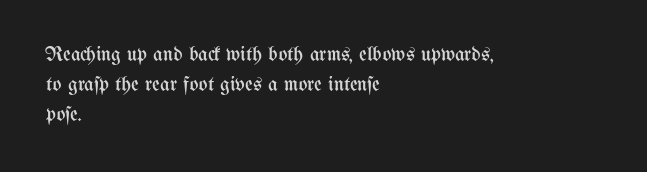
Q: Is the text bold? A: No.
Q: Is the text italic (slanted)? A: No, it is upright.
Q: Is the text underlined? A: No.
Q: How is the paragraph aligned? A: Left-aligned.
Q: Is the spacing between letters normal or unusually wide? A: Normal.
Q: Is the spacing between lines tight, normal or loose? A: Normal.
